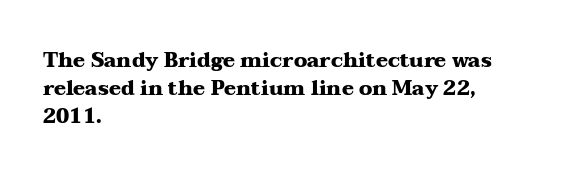
Its strokes are broad and dark, the hallmark of bold type. Plain, unruled lines of type. The paragraph shown leans on its left margin. Reading down the column, the eye jumps a familiar distance to each next line. Vertical strokes here are truly vertical.
